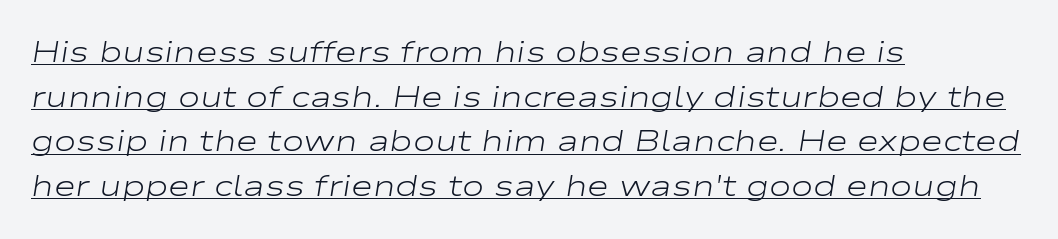
{"italic": "yes", "lean": "right", "slant_degrees": 9, "bold": "no", "weight": "light", "width": "wide", "stroke_contrast": "low", "x_height": "medium", "monospaced": "no", "underline": "yes", "align": "left", "line_spacing": "normal", "line_spacing_ratio": 1.49, "letter_spacing": "normal", "letter_spacing_em": 0.0, "glyph_px": 30}
